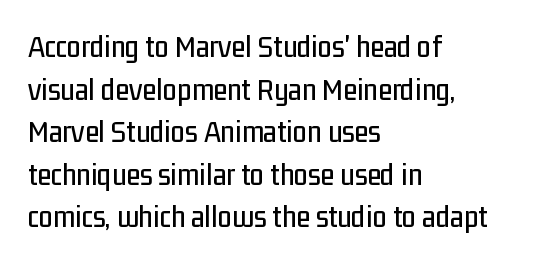
Is this a fixed-width face? No — the glyphs have proportional, varying widths. Only glyphs here, with clear space below each row. Quick note: interline space is typical. This rendering uses left alignment, leaving the right contour irregular.
